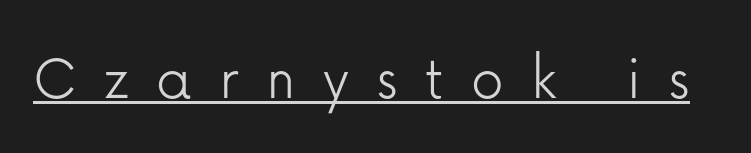
{"serif": "no", "italic": "no", "bold": "no", "weight": "light", "width": "normal", "stroke_contrast": "low", "x_height": "medium", "monospaced": "no", "underline": "yes", "letter_spacing": "wide", "letter_spacing_em": 0.42, "glyph_px": 65}
